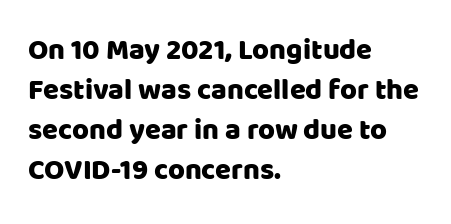
The image shows 29 px sans-serif type, upright; set left-aligned, normal line spacing (1.38x), normal letter spacing, not underlined; low stroke contrast and a large x-height.
